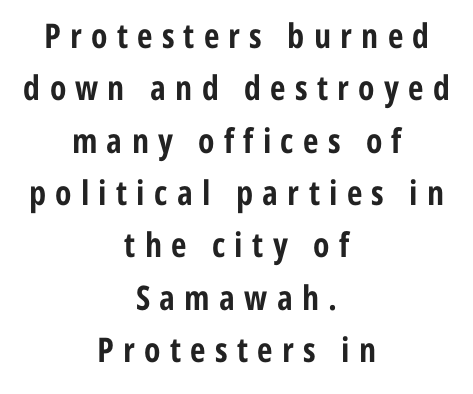
{"serif": "no", "italic": "no", "bold": "yes", "weight": "bold", "width": "condensed", "stroke_contrast": "low", "x_height": "medium", "monospaced": "no", "underline": "no", "align": "center", "line_spacing": "normal", "line_spacing_ratio": 1.54, "letter_spacing": "wide", "letter_spacing_em": 0.27, "glyph_px": 34}
